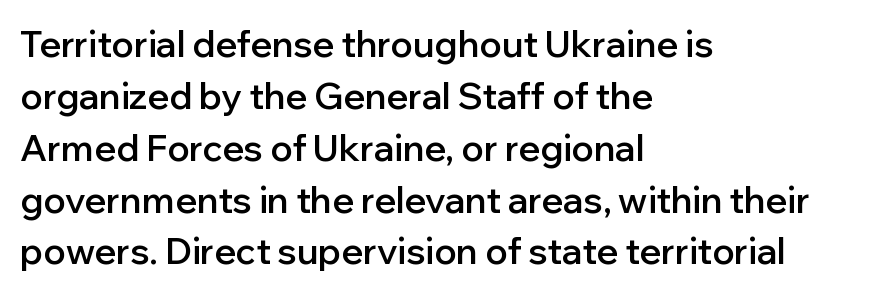
{"serif": "no", "italic": "no", "bold": "semi", "weight": "semibold", "width": "normal", "stroke_contrast": "low", "x_height": "medium", "monospaced": "no", "underline": "no", "align": "left", "line_spacing": "normal", "line_spacing_ratio": 1.44, "letter_spacing": "normal", "letter_spacing_em": 0.0, "glyph_px": 36}
